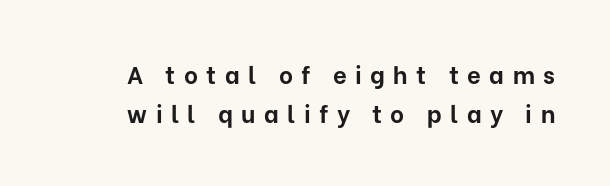
The image shows 24 px bold type, upright; set normal line spacing (1.63x), unusually wide letter spacing (+0.35 em), not underlined.
